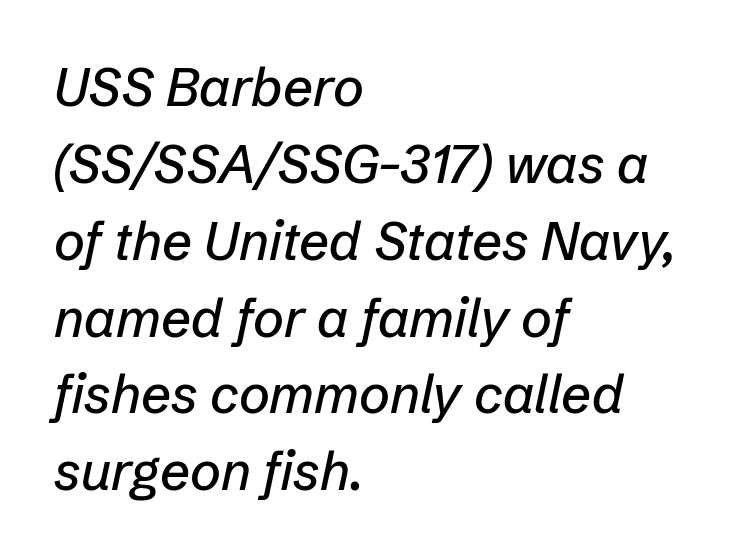
The image shows 53 px text type, italic (leaning right); set left-aligned, normal line spacing (1.45x), normal letter spacing, not underlined; low stroke contrast and a medium x-height.
